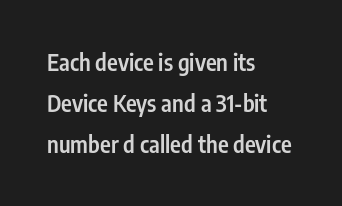
The tracking reads as untouched default to a designer's eye. This is roman type, the default non-slanted kind. The words here are not underlined. Where is the straight margin? On the left.
